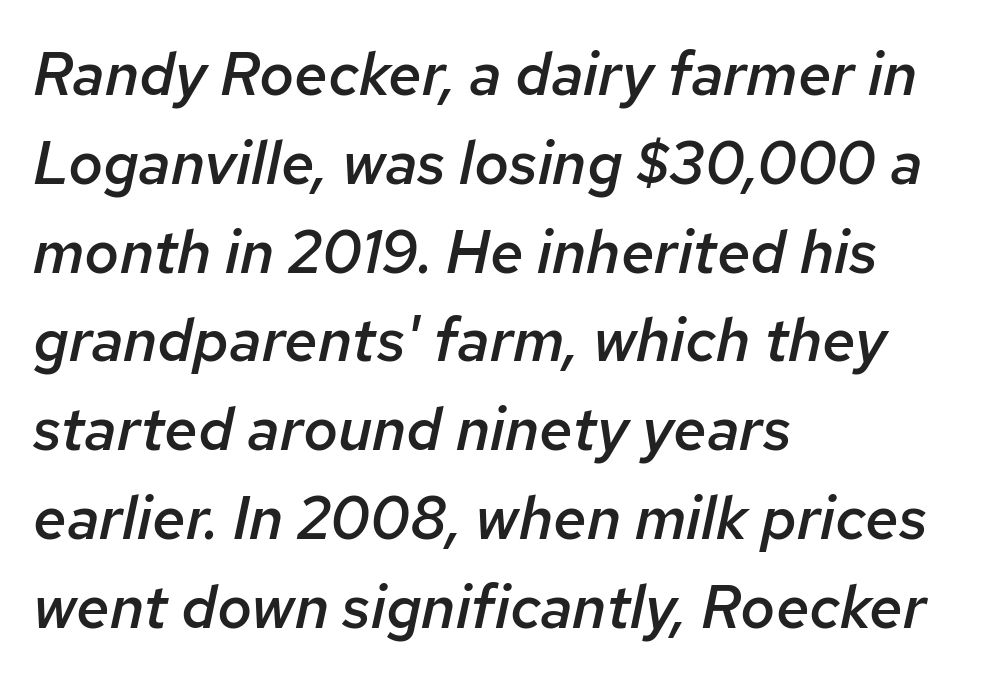
Q: Is the text bold? A: Semi-bold.
Q: Is the text italic (slanted)? A: Yes, it leans right by about 12 degrees.
Q: Is the text underlined? A: No.
Q: How is the paragraph aligned? A: Left-aligned.
Q: Is the spacing between letters normal or unusually wide? A: Normal.
Q: Is the spacing between lines tight, normal or loose? A: Normal.
Q: Width (condensed, normal, or wide)? A: Normal.
Q: Stroke contrast? A: Low.
Q: x-height? A: Medium.
Q: Monospaced? A: No.
